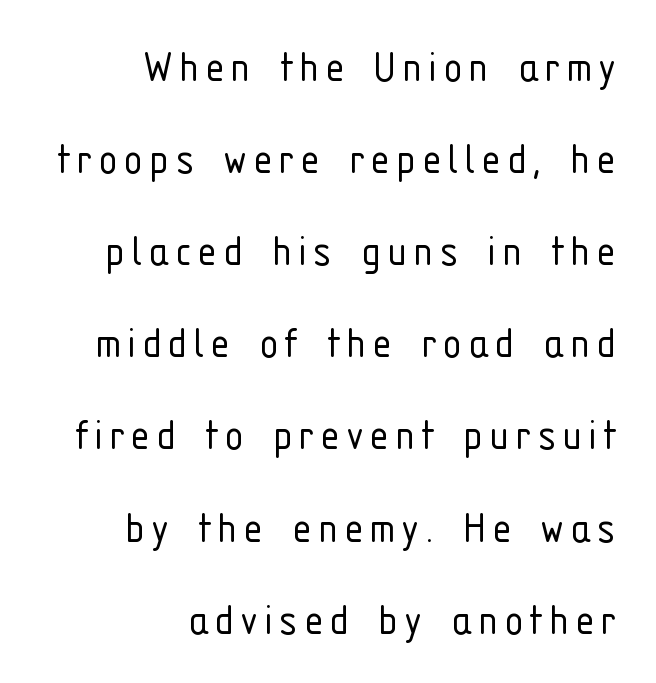
The image shows 49 px light, condensed sans-serif type, upright; set right-aligned, line spacing 1.88x, not underlined; low stroke contrast and a medium x-height.
